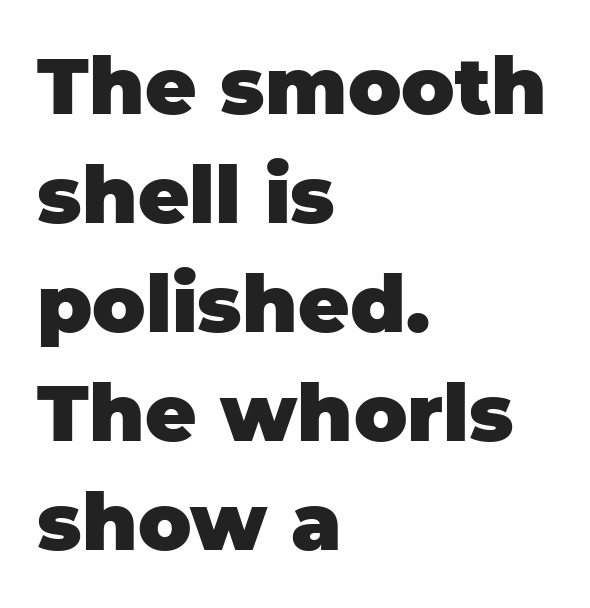
The image shows 79 px heavy sans-serif type, upright; set left-aligned, normal line spacing (1.38x), normal letter spacing, not underlined; low stroke contrast and a large x-height.
